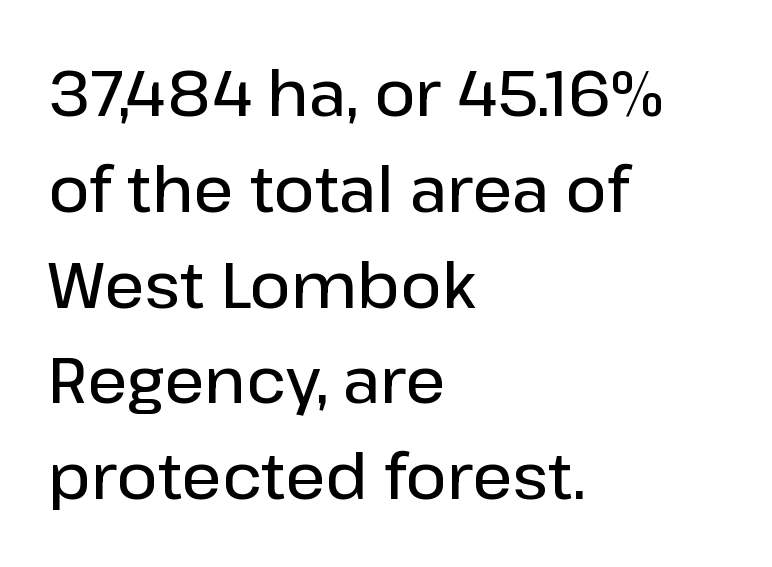
Q: Is the text bold? A: Semi-bold.
Q: Is the text italic (slanted)? A: No, it is upright.
Q: Is the typeface a serif or a sans-serif typeface? A: Sans-serif.
Q: Is the text underlined? A: No.
Q: How is the paragraph aligned? A: Left-aligned.
Q: Is the spacing between letters normal or unusually wide? A: Normal.
Q: Is the spacing between lines tight, normal or loose? A: Normal.
Q: Width (condensed, normal, or wide)? A: Normal.
Q: Stroke contrast? A: Low.
Q: x-height? A: Medium.
Q: Monospaced? A: No.
